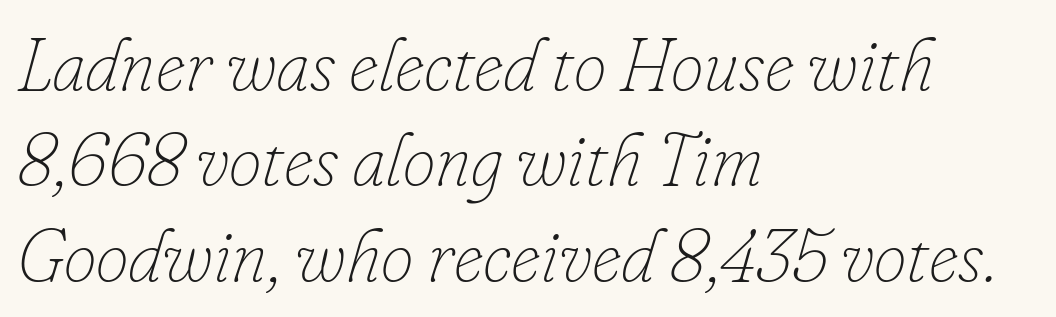
Each line starts at the same left margin while the right side varies. Here the designer chose a conventional face with non-uniform glyph widths. Rule under the text: the space is simply empty. Think standard paragraph weight, or any step lighter than that. The letterforms sit shoulder to shoulder at normal distance.
